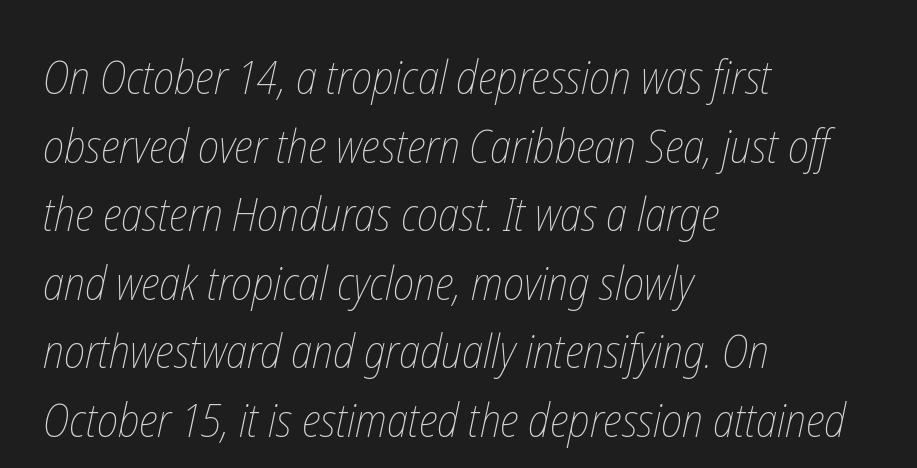
The image shows 47 px thin, condensed type; set left-aligned, normal line spacing (1.46x), normal letter spacing, not underlined; low stroke contrast and a medium x-height.
